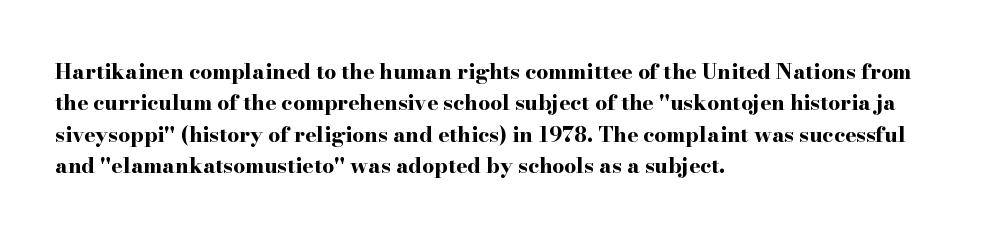
{"italic": "no", "bold": "yes", "underline": "no", "align": "left", "line_spacing": "normal", "line_spacing_ratio": 1.5, "letter_spacing": "normal", "letter_spacing_em": 0.0, "glyph_px": 21}
